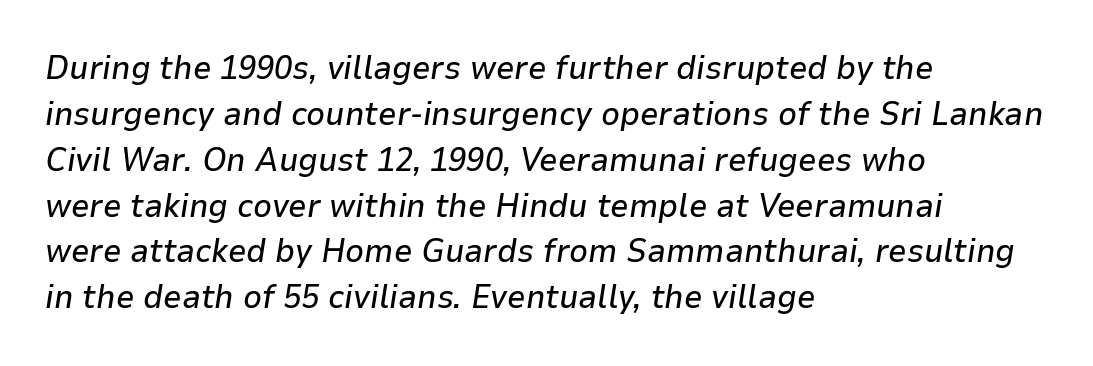
Baseline-to-baseline distance is the conventional proportion of letter height. Does extra space separate the letters? No, they use regular spacing. Is the type slanted? Yes — the strokes lean at a clear angle. Typeset ragged right — the left edge is the straight one. Bare-footed words on every line.
